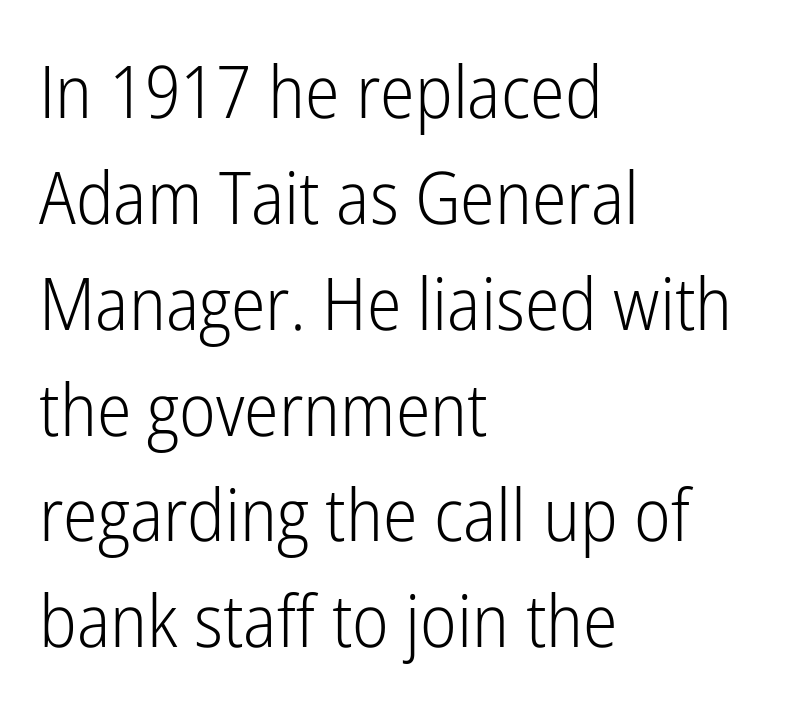
The image shows 73 px light, condensed sans-serif type, upright; set left-aligned, normal line spacing (1.45x), normal letter spacing, not underlined; low stroke contrast and a medium x-height.
